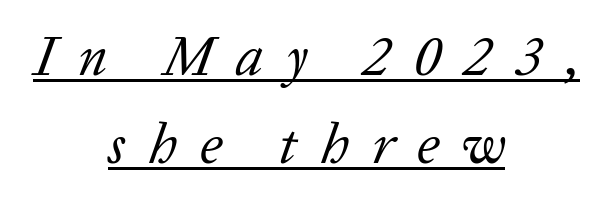
{"serif": "yes", "italic": "yes", "lean": "right", "slant_degrees": 20, "bold": "no", "weight": "regular", "width": "normal", "stroke_contrast": "low", "x_height": "medium", "monospaced": "no", "underline": "yes", "align": "center", "line_spacing": "normal", "line_spacing_ratio": 1.57, "letter_spacing": "wide", "letter_spacing_em": 0.41, "glyph_px": 56}
